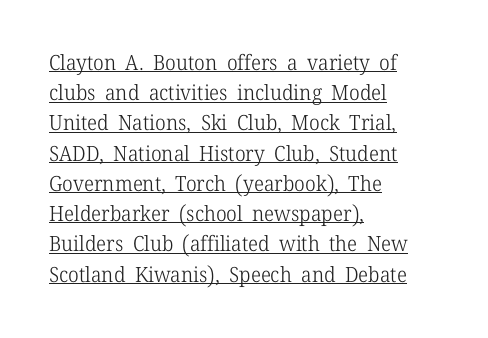
{"italic": "no", "bold": "no", "underline": "yes", "align": "left", "line_spacing": "normal", "line_spacing_ratio": 1.44, "letter_spacing": "normal", "letter_spacing_em": 0.0, "glyph_px": 21}
